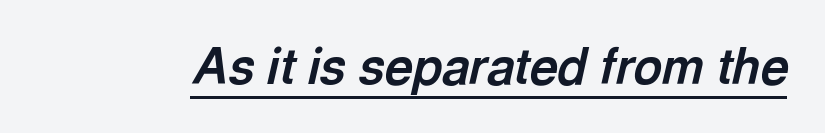
The image shows 49 px bold type, italic (leaning right); set normal letter spacing, underlined; a medium x-height.
